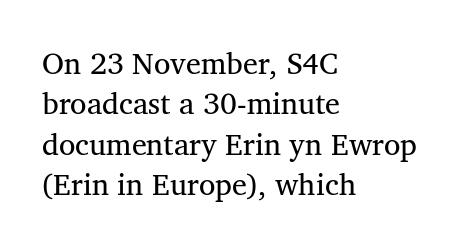
Q: Is the text bold? A: No.
Q: Is the text italic (slanted)? A: No, it is upright.
Q: Is the typeface a serif or a sans-serif typeface? A: Serif.
Q: Is the text underlined? A: No.
Q: How is the paragraph aligned? A: Left-aligned.
Q: Is the spacing between letters normal or unusually wide? A: Normal.
Q: Is the spacing between lines tight, normal or loose? A: Normal.
Q: Width (condensed, normal, or wide)? A: Normal.
Q: Stroke contrast? A: Medium.
Q: x-height? A: Medium.
Q: Monospaced? A: No.
